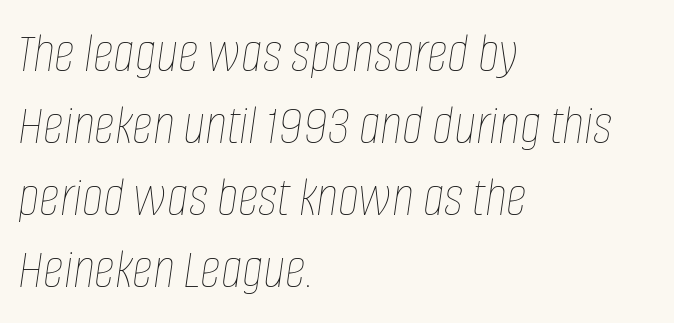
Q: Is the text bold? A: No.
Q: Is the text italic (slanted)? A: Yes, it leans right by about 8 degrees.
Q: Is the text underlined? A: No.
Q: How is the paragraph aligned? A: Left-aligned.
Q: Is the spacing between letters normal or unusually wide? A: Normal.
Q: Width (condensed, normal, or wide)? A: Condensed.
Q: Stroke contrast? A: Low.
Q: x-height? A: Large.
Q: Monospaced? A: No.
